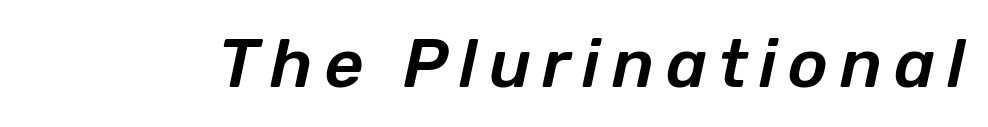
The image shows 68 px text type, italic (leaning right); set not underlined; low stroke contrast and a medium x-height.
